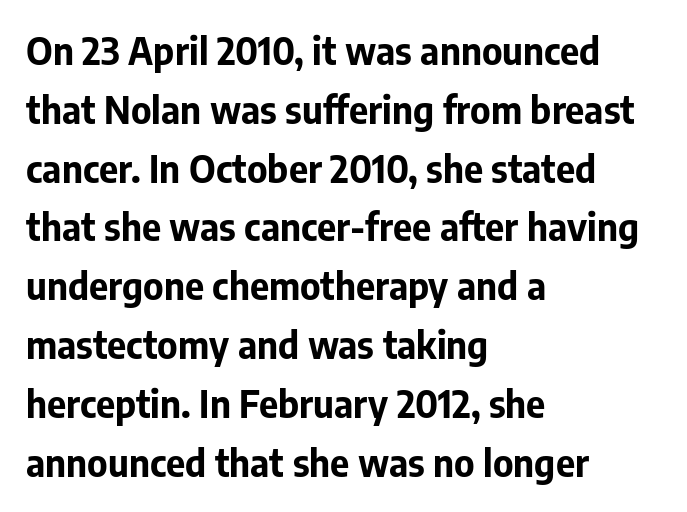
Each word holds together tightly as a unit, with standard inter-letter gaps. The space directly below the letters is spotless. Every letter is thick-stroked: bold, no question. These lines were composed using upright roman letters. Is there much room between lines? A standard amount, neither cramped nor airy. Are there feet on the stems? There aren't — it's a sans.
